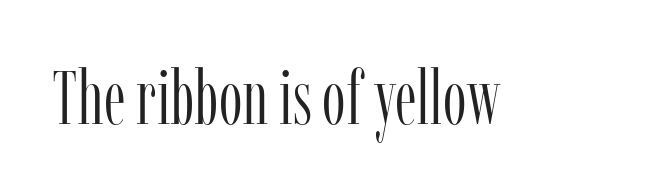
Check where the strokes stop: tiny serifs finish them off. When letters stand straight like this, we call the style roman or upright. Do the characters align in a grid? No, the font is proportional. Nobody touched the tracking dial on this one.
